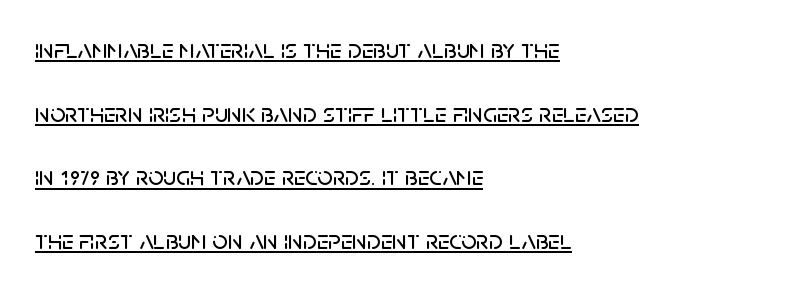
Q: Is the text italic (slanted)? A: No, it is upright.
Q: Is the text underlined? A: Yes.
Q: How is the paragraph aligned? A: Left-aligned.
Q: Is the spacing between letters normal or unusually wide? A: Normal.
Q: Is the spacing between lines tight, normal or loose? A: Loose.
